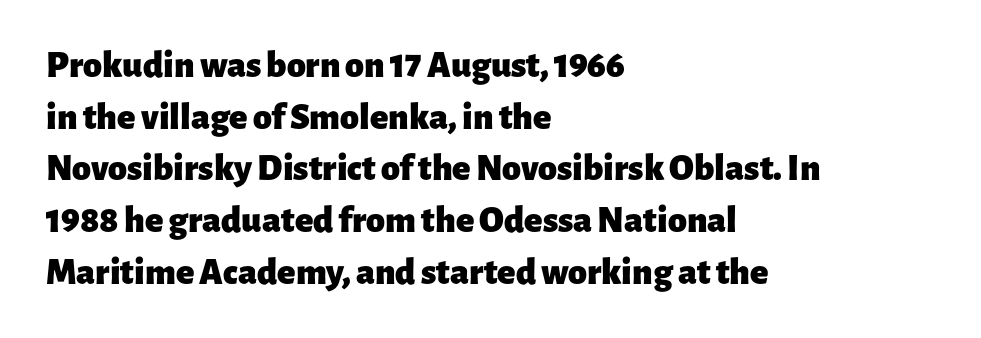
Q: Is the text bold? A: Yes.
Q: Is the text italic (slanted)? A: No, it is upright.
Q: Is the typeface a serif or a sans-serif typeface? A: Sans-serif.
Q: Is the text underlined? A: No.
Q: How is the paragraph aligned? A: Left-aligned.
Q: Is the spacing between letters normal or unusually wide? A: Normal.
Q: Is the spacing between lines tight, normal or loose? A: Normal.
Q: Width (condensed, normal, or wide)? A: Normal.
Q: Stroke contrast? A: Low.
Q: x-height? A: Medium.
Q: Monospaced? A: No.
